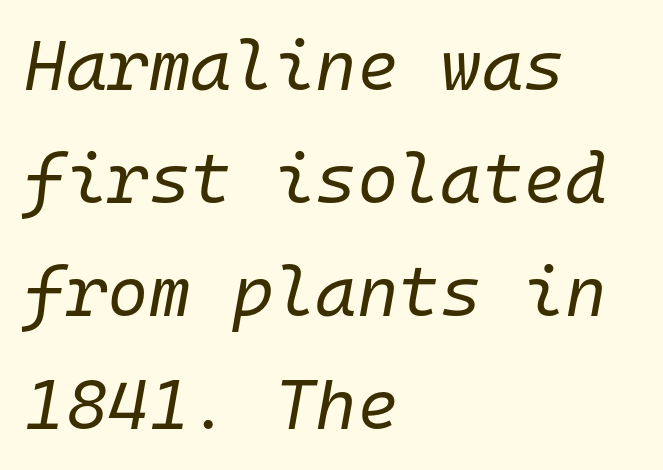
Q: Is the text bold? A: No.
Q: Is the text italic (slanted)? A: Yes, it leans right by about 10 degrees.
Q: Is the text underlined? A: No.
Q: How is the paragraph aligned? A: Left-aligned.
Q: Is the spacing between letters normal or unusually wide? A: Normal.
Q: Is the spacing between lines tight, normal or loose? A: Normal.
Q: Width (condensed, normal, or wide)? A: Normal.
Q: Stroke contrast? A: Low.
Q: x-height? A: Medium.
Q: Monospaced? A: Yes.
